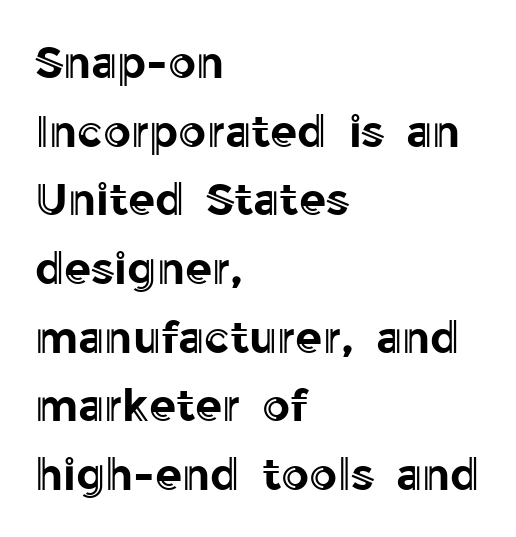
Q: Is the text italic (slanted)? A: No, it is upright.
Q: Is the text underlined? A: No.
Q: How is the paragraph aligned? A: Left-aligned.
Q: Is the spacing between letters normal or unusually wide? A: Normal.
Q: Is the spacing between lines tight, normal or loose? A: Normal.
Q: Width (condensed, normal, or wide)? A: Normal.
Q: x-height? A: Medium.
Q: Monospaced? A: No.
